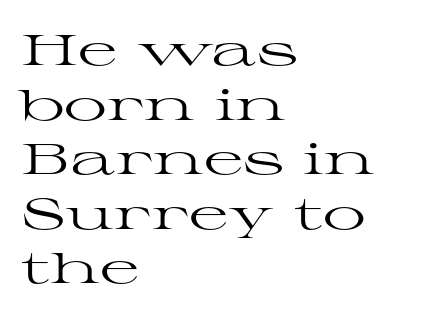
Q: Is the text bold? A: No.
Q: Is the text italic (slanted)? A: No, it is upright.
Q: Is the typeface a serif or a sans-serif typeface? A: Serif.
Q: Is the text underlined? A: No.
Q: How is the paragraph aligned? A: Left-aligned.
Q: Is the spacing between letters normal or unusually wide? A: Normal.
Q: Is the spacing between lines tight, normal or loose? A: Normal.
Q: Width (condensed, normal, or wide)? A: Wide.
Q: Stroke contrast? A: High.
Q: x-height? A: Medium.
Q: Monospaced? A: No.
